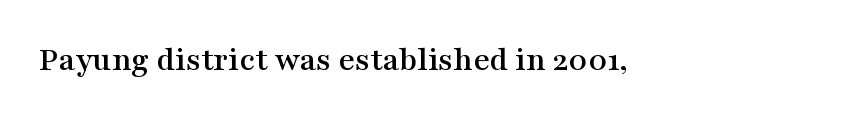
Q: Is the text italic (slanted)? A: No, it is upright.
Q: Is the typeface a serif or a sans-serif typeface? A: Serif.
Q: Is the text underlined? A: No.
Q: How is the paragraph aligned? A: Left-aligned.
Q: Is the spacing between letters normal or unusually wide? A: Normal.
Q: Width (condensed, normal, or wide)? A: Wide.
Q: Stroke contrast? A: Medium.
Q: x-height? A: Medium.
Q: Monospaced? A: No.
